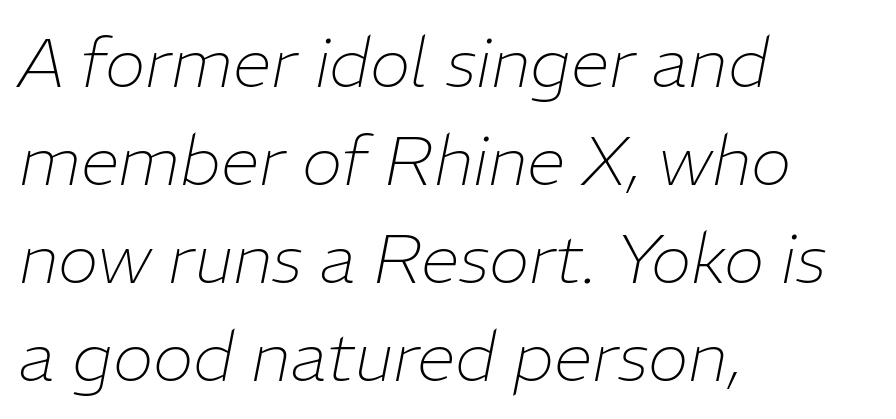
Q: Is the text bold? A: No.
Q: Is the text italic (slanted)? A: Yes, it leans right by about 11 degrees.
Q: Is the text underlined? A: No.
Q: How is the paragraph aligned? A: Left-aligned.
Q: Is the spacing between letters normal or unusually wide? A: Normal.
Q: Is the spacing between lines tight, normal or loose? A: Normal.
Q: Width (condensed, normal, or wide)? A: Normal.
Q: Stroke contrast? A: Low.
Q: x-height? A: Medium.
Q: Monospaced? A: No.
